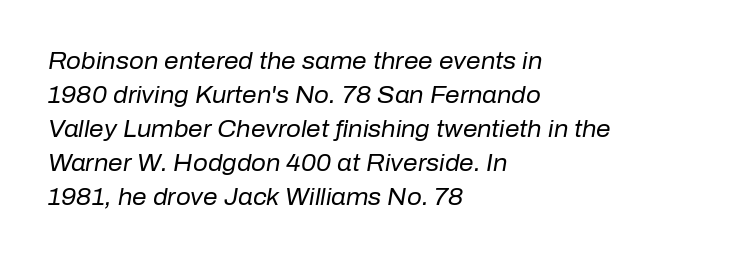
The image shows 23 px text type, italic (leaning right); set left-aligned, normal line spacing (1.48x), normal letter spacing, not underlined.
